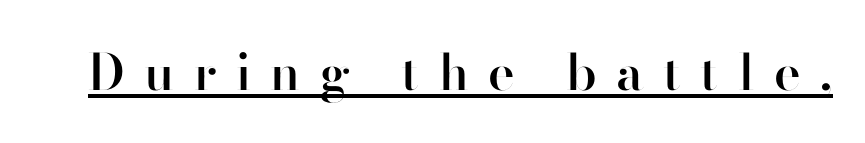
The image shows 50 px semibold sans-serif type, upright; set unusually wide letter spacing (+0.39 em), underlined; high stroke contrast and a small x-height.
